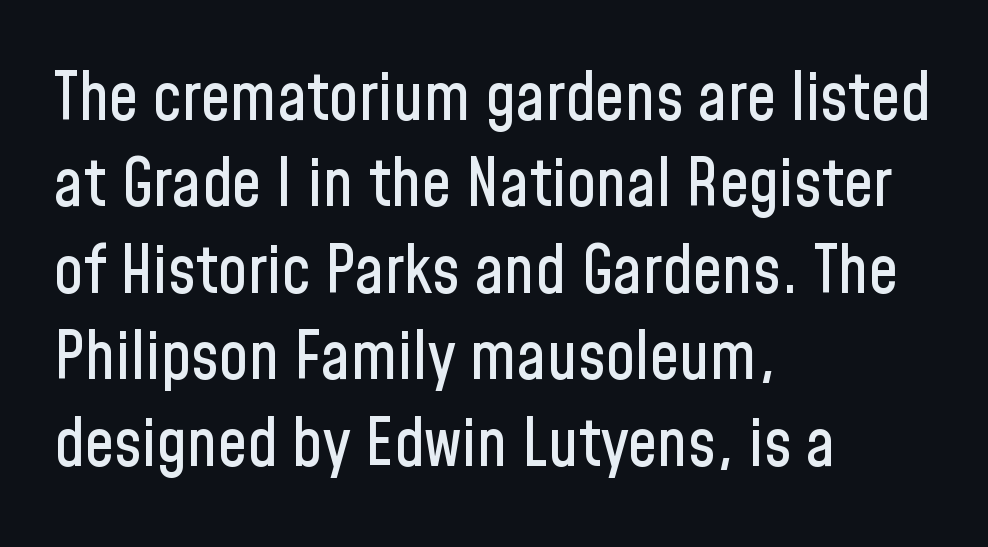
Q: Is the text italic (slanted)? A: No, it is upright.
Q: Is the typeface a serif or a sans-serif typeface? A: Sans-serif.
Q: Is the text underlined? A: No.
Q: How is the paragraph aligned? A: Left-aligned.
Q: Is the spacing between letters normal or unusually wide? A: Normal.
Q: Is the spacing between lines tight, normal or loose? A: Normal.
Q: Width (condensed, normal, or wide)? A: Condensed.
Q: Stroke contrast? A: Low.
Q: x-height? A: Medium.
Q: Monospaced? A: No.
